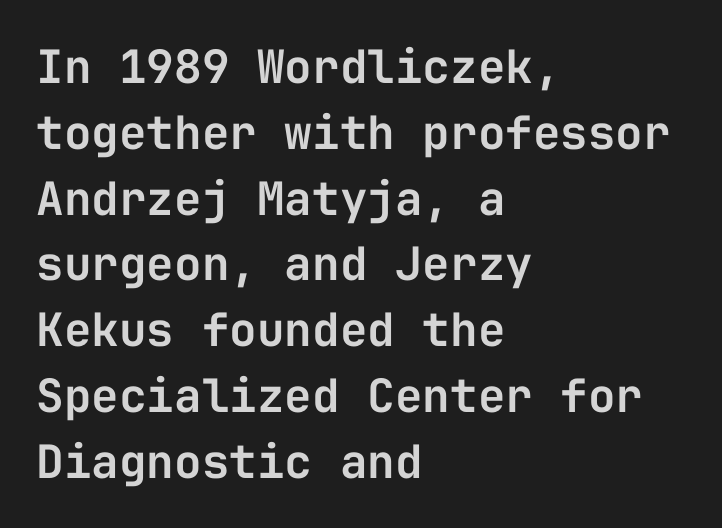
{"serif": "no", "italic": "no", "width": "normal", "stroke_contrast": "low", "x_height": "medium", "monospaced": "yes", "underline": "no", "align": "left", "line_spacing": "normal", "line_spacing_ratio": 1.43, "letter_spacing": "normal", "letter_spacing_em": 0.0, "glyph_px": 46}
